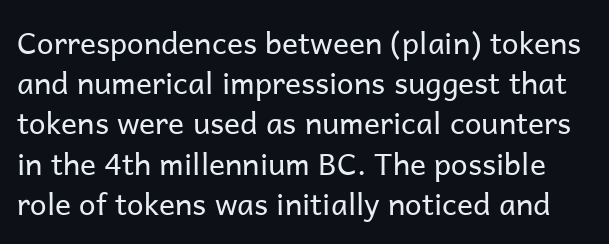
The image shows 30 px regular-weight sans-serif type, upright; set normal line spacing (1.34x), normal letter spacing, not underlined; low stroke contrast and a medium x-height.
